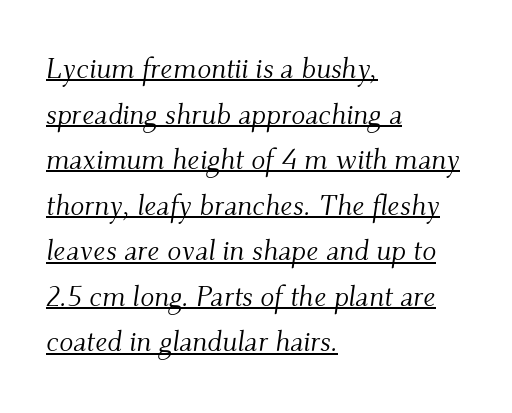
Q: Is the text bold? A: No.
Q: Is the text italic (slanted)? A: Yes, it leans right by about 9 degrees.
Q: Is the typeface a serif or a sans-serif typeface? A: Serif.
Q: Is the text underlined? A: Yes.
Q: How is the paragraph aligned? A: Left-aligned.
Q: Is the spacing between letters normal or unusually wide? A: Normal.
Q: Is the spacing between lines tight, normal or loose? A: Normal.
Q: Width (condensed, normal, or wide)? A: Normal.
Q: Stroke contrast? A: Medium.
Q: x-height? A: Small.
Q: Monospaced? A: No.
